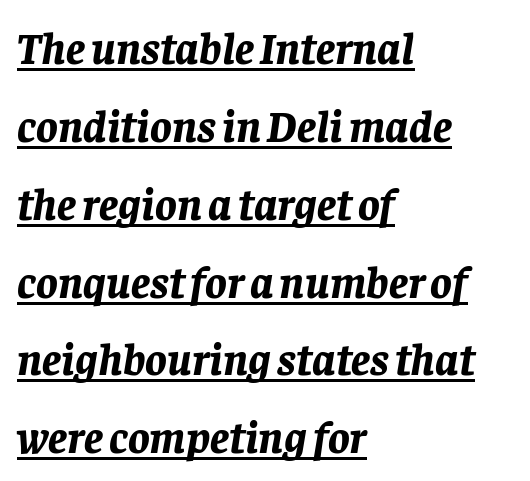
Glance below the letters and you will spot a drawn line. Inter-character spacing is left at the font's built-in metrics. The passage shown is typed in a proportional face where columns would drift. Is the type bold? Yes — the strokes are clearly thick and heavy. These lines stack with their left ends in a neat column.
